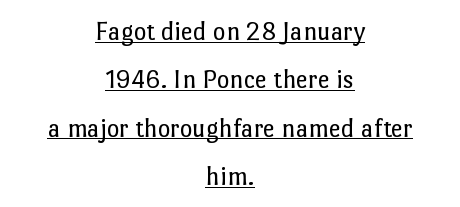
The image shows 27 px text type, upright; set centered, line spacing 1.79x, normal letter spacing, underlined.
